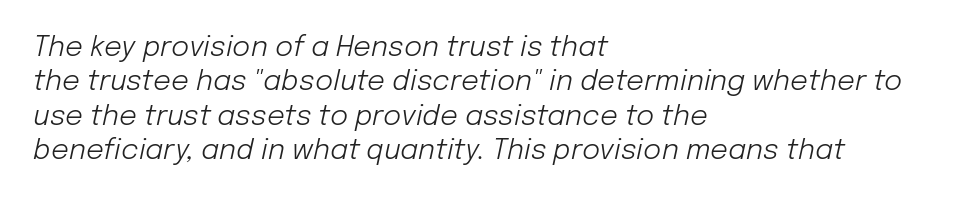
Compared with typical body copy, the letter spacing here is the same. Looking at the ascenders, they clearly lean. A typesetter would call this proportional, since set widths differ per character. Heft: none added — not bold. Lines of text with bare space underneath.
